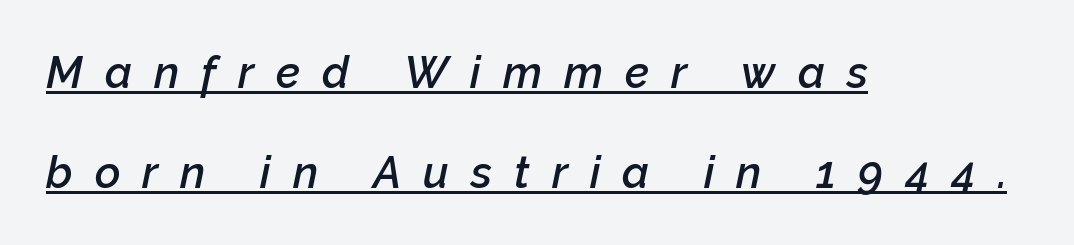
{"italic": "yes", "lean": "right", "slant_degrees": 12, "bold": "semi", "weight": "semibold", "width": "normal", "stroke_contrast": "low", "x_height": "medium", "monospaced": "no", "underline": "yes", "align": "left", "line_spacing": "loose", "line_spacing_ratio": 2.27, "letter_spacing": "wide", "letter_spacing_em": 0.5, "glyph_px": 44}
